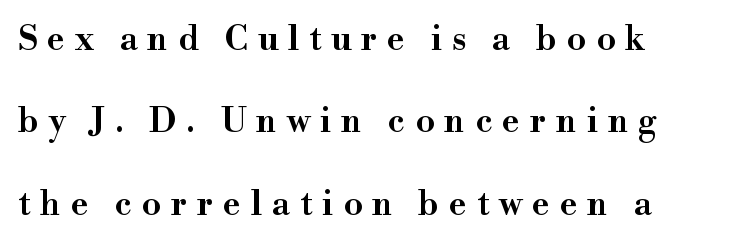
The image shows 34 px wide serif type, upright; set left-aligned, loose line spacing (2.42x), unusually wide letter spacing (+0.29 em), not underlined; high stroke contrast and a small x-height.
